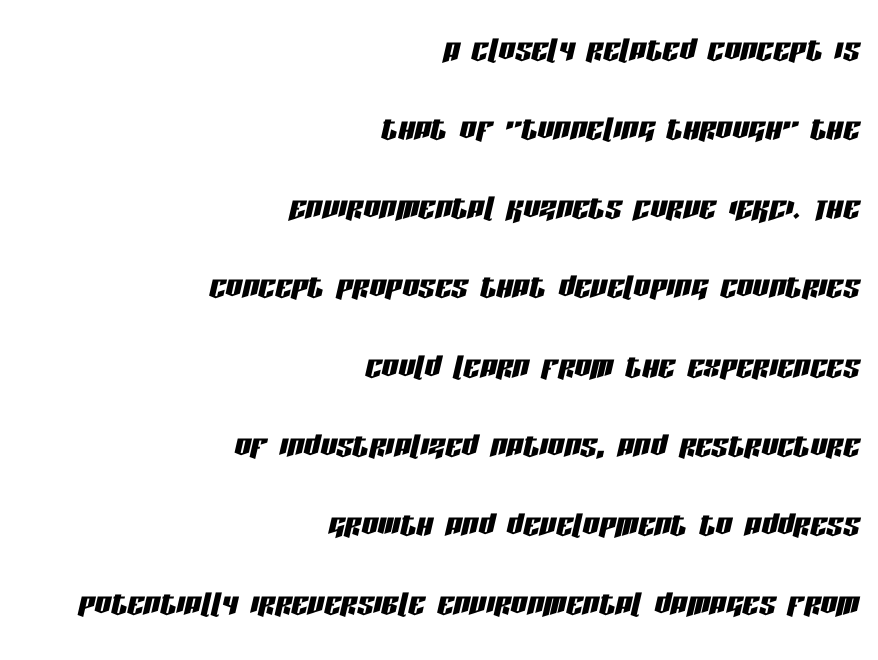
The image shows 41 px condensed type, italic (leaning right); set right-aligned, loose line spacing (1.93x), normal letter spacing, not underlined; low stroke contrast and a large x-height.
